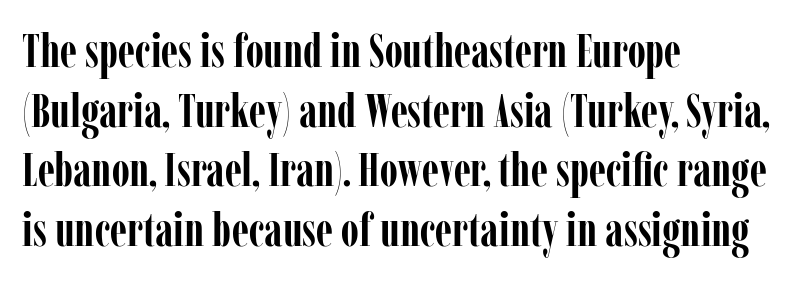
Q: Is the text bold? A: Yes.
Q: Is the text italic (slanted)? A: No, it is upright.
Q: Is the typeface a serif or a sans-serif typeface? A: Serif.
Q: Is the text underlined? A: No.
Q: How is the paragraph aligned? A: Left-aligned.
Q: Is the spacing between letters normal or unusually wide? A: Normal.
Q: Is the spacing between lines tight, normal or loose? A: Normal.
Q: Width (condensed, normal, or wide)? A: Condensed.
Q: Stroke contrast? A: Low.
Q: x-height? A: Medium.
Q: Monospaced? A: No.
